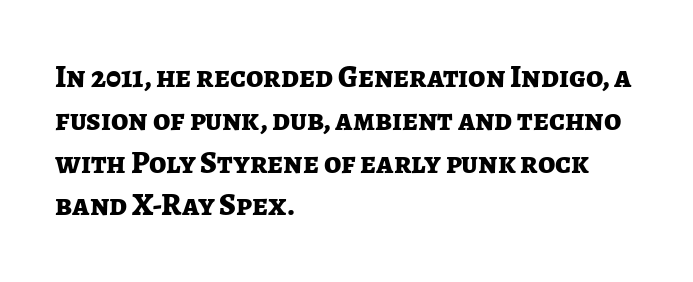
{"serif": "no", "italic": "no", "bold": "yes", "weight": "bold", "width": "normal", "stroke_contrast": "low", "x_height": "medium", "monospaced": "no", "underline": "no", "align": "left", "line_spacing": "normal", "line_spacing_ratio": 1.38, "letter_spacing": "normal", "letter_spacing_em": 0.0, "glyph_px": 31}
